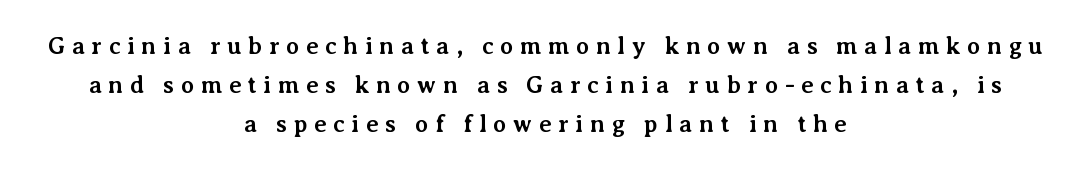
{"italic": "no", "bold": "yes", "underline": "no", "align": "center", "line_spacing": "normal", "line_spacing_ratio": 1.62, "letter_spacing": "wide", "letter_spacing_em": 0.27, "glyph_px": 24}
